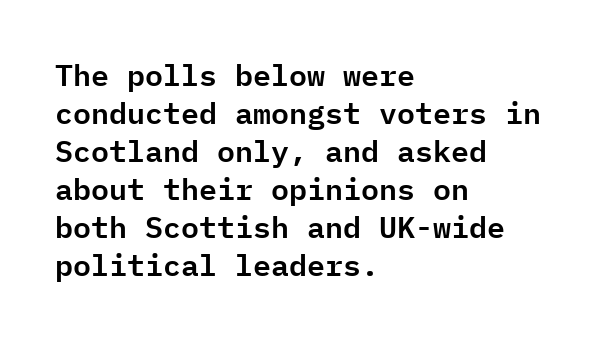
Q: Is the text italic (slanted)? A: No, it is upright.
Q: Is the typeface a serif or a sans-serif typeface? A: Sans-serif.
Q: Is the text underlined? A: No.
Q: How is the paragraph aligned? A: Left-aligned.
Q: Is the spacing between letters normal or unusually wide? A: Normal.
Q: Is the spacing between lines tight, normal or loose? A: Normal.
Q: Width (condensed, normal, or wide)? A: Normal.
Q: Stroke contrast? A: Low.
Q: x-height? A: Medium.
Q: Monospaced? A: Yes.
